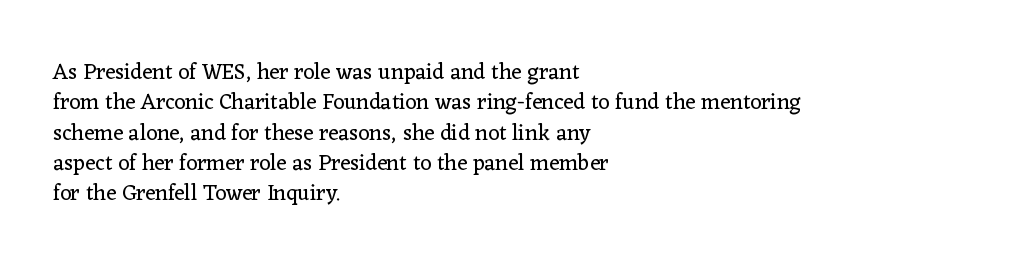
Q: Is the text bold? A: No.
Q: Is the text italic (slanted)? A: No, it is upright.
Q: Is the text underlined? A: No.
Q: How is the paragraph aligned? A: Left-aligned.
Q: Is the spacing between letters normal or unusually wide? A: Normal.
Q: Is the spacing between lines tight, normal or loose? A: Normal.
